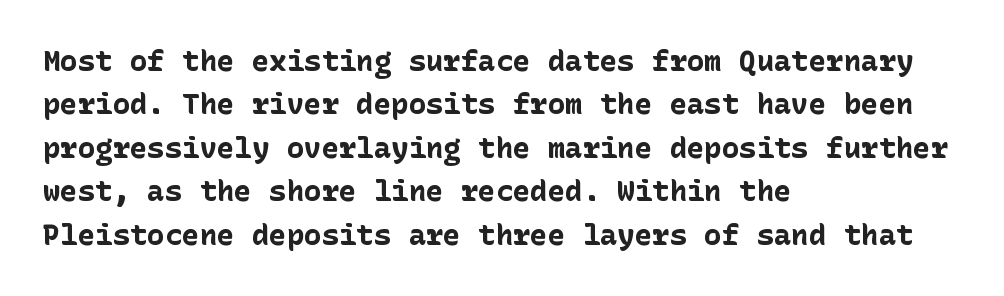
{"serif": "no", "italic": "no", "bold": "yes", "weight": "bold", "width": "normal", "stroke_contrast": "low", "x_height": "medium", "underline": "no", "align": "left", "line_spacing": "normal", "line_spacing_ratio": 1.5, "letter_spacing": "normal", "letter_spacing_em": 0.0, "glyph_px": 29}
